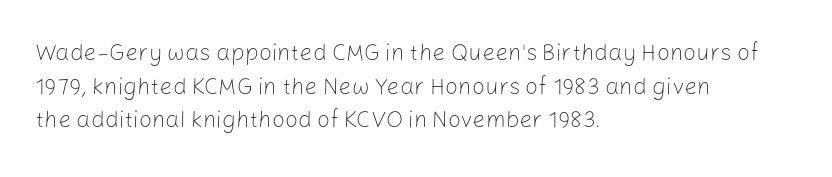
The image shows 23 px text type, upright; set left-aligned, normal line spacing (1.46x), normal letter spacing, not underlined.
